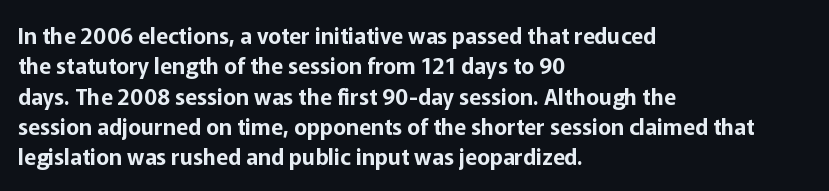
Q: Is the text italic (slanted)? A: No, it is upright.
Q: Is the text underlined? A: No.
Q: How is the paragraph aligned? A: Left-aligned.
Q: Is the spacing between letters normal or unusually wide? A: Normal.
Q: Is the spacing between lines tight, normal or loose? A: Normal.
